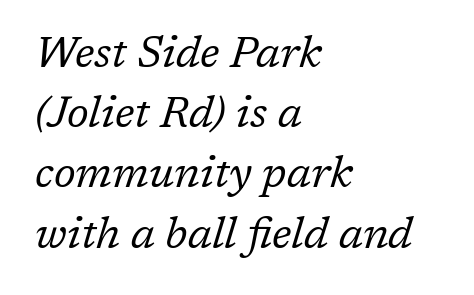
The image shows 43 px regular-weight serif type, italic (leaning right); set left-aligned, normal line spacing (1.4x), normal letter spacing, not underlined; low stroke contrast and a medium x-height.
